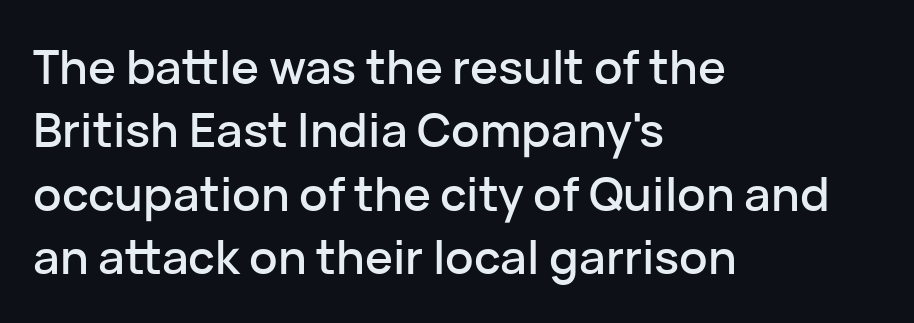
Q: Is the text italic (slanted)? A: No, it is upright.
Q: Is the typeface a serif or a sans-serif typeface? A: Sans-serif.
Q: Is the text underlined? A: No.
Q: How is the paragraph aligned? A: Left-aligned.
Q: Is the spacing between letters normal or unusually wide? A: Normal.
Q: Is the spacing between lines tight, normal or loose? A: Normal.
Q: Width (condensed, normal, or wide)? A: Normal.
Q: Stroke contrast? A: Low.
Q: x-height? A: Medium.
Q: Monospaced? A: No.
